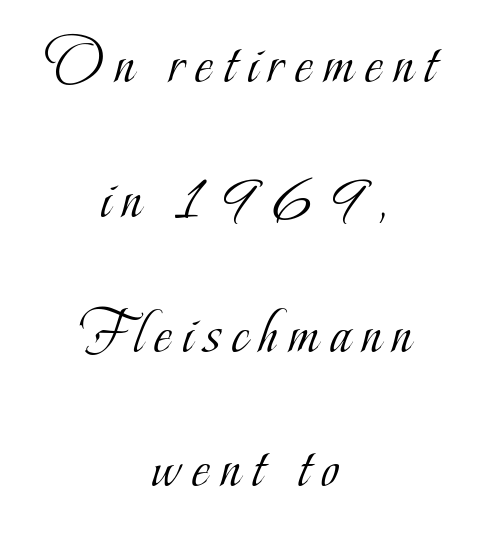
The face used here is proportionally spaced, like ordinary book or web type. The face used here is seriffed, in the tradition of book romans. Compared with typical paragraphs, the rows here are farther apart. Unmarked baselines from the first word to the last.
